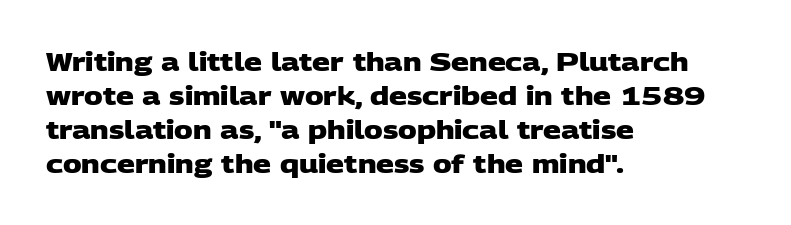
Q: Is the text bold? A: Yes.
Q: Is the text underlined? A: No.
Q: How is the paragraph aligned? A: Left-aligned.
Q: Is the spacing between letters normal or unusually wide? A: Normal.
Q: Is the spacing between lines tight, normal or loose? A: Normal.
